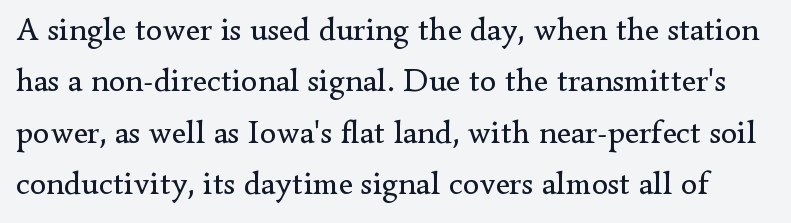
Beneath every word, the page is bare. The passage shown is not bold in any degree. A serif font was chosen for this passage. The typography opts for an upright posture over an oblique one. Compared with typical paragraphs, the rows here are spaced about the same.
